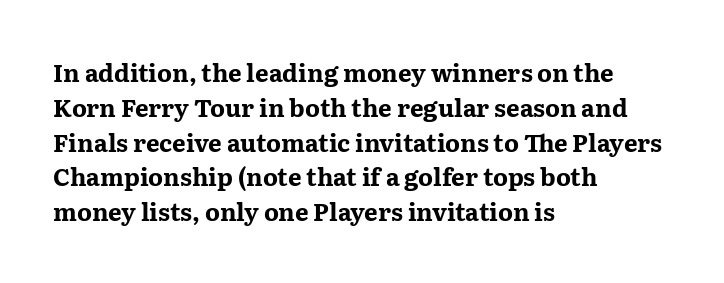
The image shows 24 px bold type, upright; set left-aligned, normal line spacing (1.45x), normal letter spacing, not underlined.
